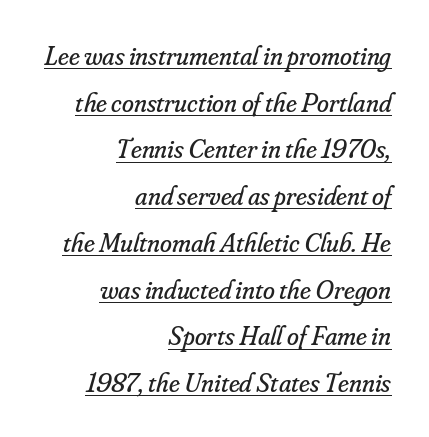
{"italic": "yes", "lean": "right", "slant_degrees": 16, "bold": "no", "underline": "yes", "align": "right", "line_spacing_ratio": 1.73, "letter_spacing": "normal", "letter_spacing_em": 0.0, "glyph_px": 27}
